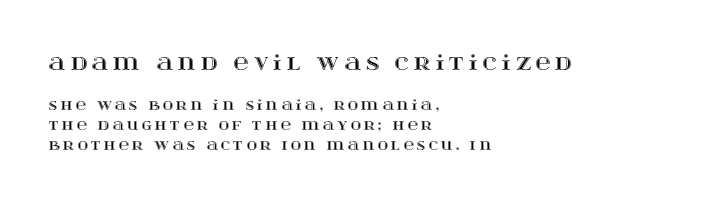
Q: Is the text italic (slanted)? A: No, it is upright.
Q: Is the text underlined? A: No.
Q: How is the paragraph aligned? A: Left-aligned.
Q: Is the spacing between letters normal or unusually wide? A: Unusually wide.
Q: Is the spacing between lines tight, normal or loose? A: Normal.
Q: Which block of text is set in a larger size, the first (top) or the second (bottom)? A: The first (top) one.
